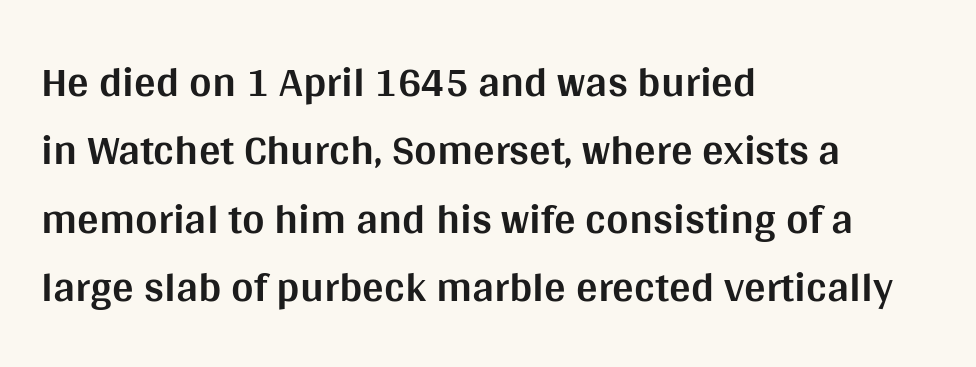
The paragraph shown leans on its left margin. Every letter is thick-stroked: bold, no question. A roman cut, with each character standing at attention. The passage shown has conventional tracking throughout.
